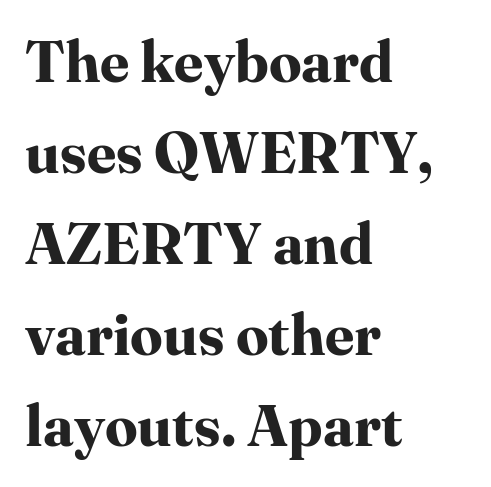
The image shows 58 px bold serif type, upright; set left-aligned, normal line spacing (1.57x), normal letter spacing, not underlined; high stroke contrast and a medium x-height.
